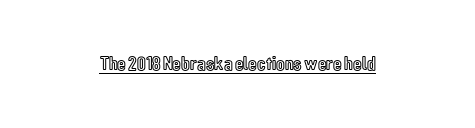
The letters stand upright; this is a roman face. Tracking here is standard; glyphs follow each other at the usual distance. Descenders here cross a horizontal rule under the line.
